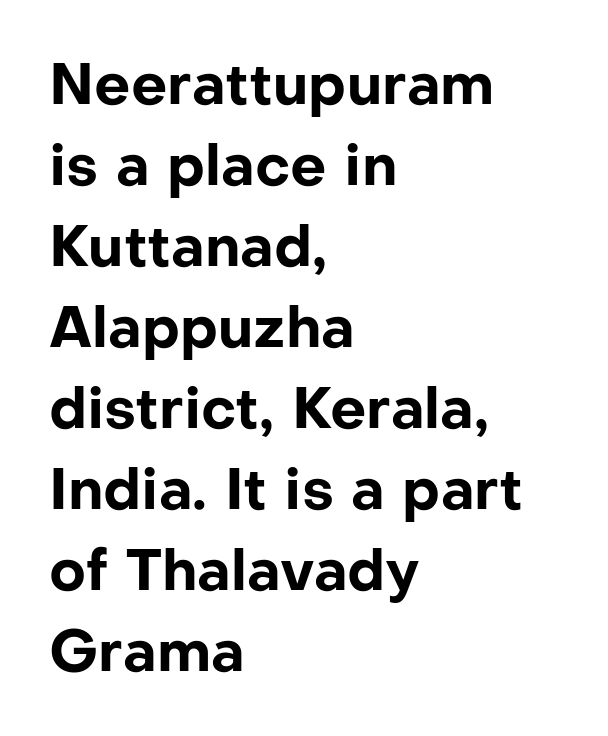
Any mark beneath the type? The region is blank. It's the straight-up-and-down kind of type. Pretty heavy lettering here — definitely bold. In terms of letterspacing, this is plain default setting. This sample has the flowing, uneven cadence of proportional lettering.
